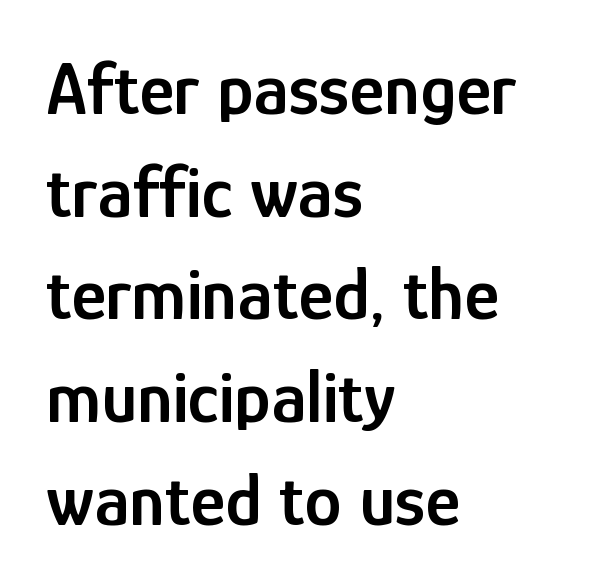
Q: Is the text bold? A: Semi-bold.
Q: Is the text italic (slanted)? A: No, it is upright.
Q: Is the typeface a serif or a sans-serif typeface? A: Sans-serif.
Q: Is the text underlined? A: No.
Q: How is the paragraph aligned? A: Left-aligned.
Q: Is the spacing between letters normal or unusually wide? A: Normal.
Q: Is the spacing between lines tight, normal or loose? A: Normal.
Q: Width (condensed, normal, or wide)? A: Condensed.
Q: Stroke contrast? A: Low.
Q: x-height? A: Medium.
Q: Monospaced? A: No.
